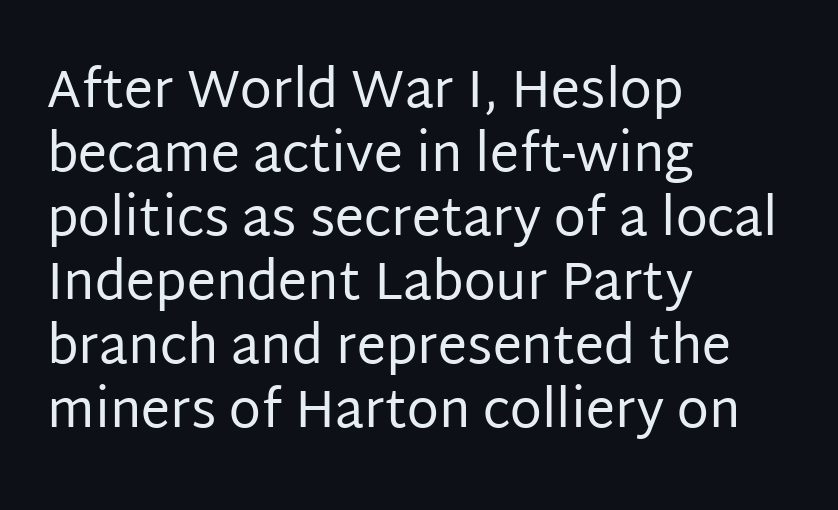
{"serif": "no", "italic": "no", "bold": "no", "weight": "regular", "width": "normal", "stroke_contrast": "low", "x_height": "large", "monospaced": "no", "underline": "no", "align": "left", "line_spacing_ratio": 1.23, "letter_spacing": "normal", "letter_spacing_em": 0.0, "glyph_px": 52}
